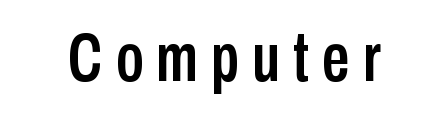
{"serif": "no", "italic": "no", "width": "condensed", "stroke_contrast": "low", "x_height": "medium", "monospaced": "no", "underline": "no", "glyph_px": 69}
